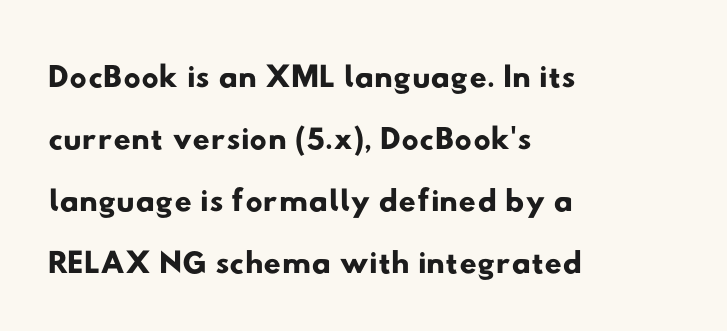
Q: Is the typeface a serif or a sans-serif typeface? A: Sans-serif.
Q: Is the text underlined? A: No.
Q: How is the paragraph aligned? A: Left-aligned.
Q: Is the spacing between letters normal or unusually wide? A: Normal.
Q: Is the spacing between lines tight, normal or loose? A: Normal.
Q: Width (condensed, normal, or wide)? A: Wide.
Q: Stroke contrast? A: Low.
Q: x-height? A: Small.
Q: Monospaced? A: No.
